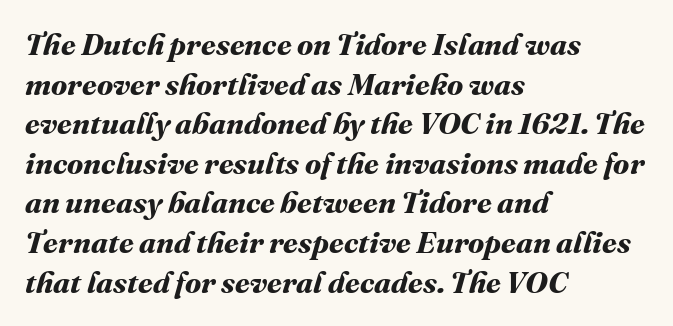
The image shows 30 px bold type; set left-aligned, normal line spacing (1.32x), normal letter spacing, not underlined; medium stroke contrast and a medium x-height.
